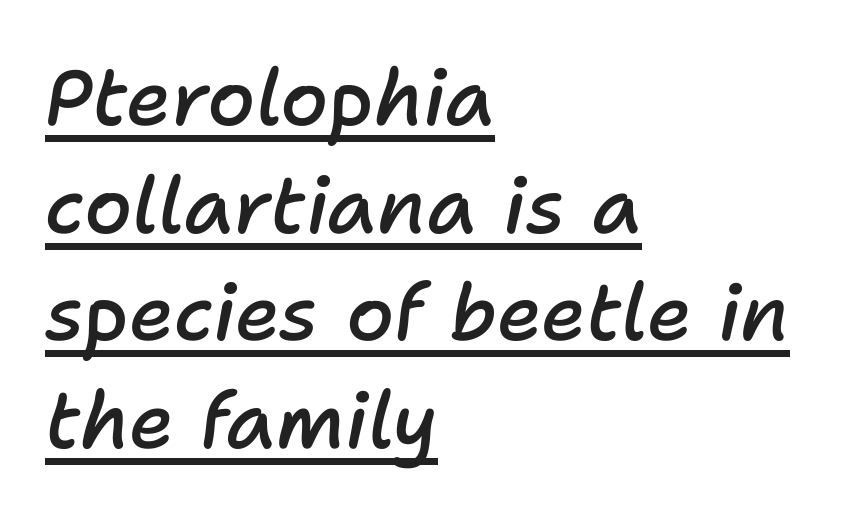
Q: Is the text bold? A: Semi-bold.
Q: Is the text italic (slanted)? A: Yes, it leans right by about 11 degrees.
Q: Is the text underlined? A: Yes.
Q: How is the paragraph aligned? A: Left-aligned.
Q: Is the spacing between letters normal or unusually wide? A: Normal.
Q: Is the spacing between lines tight, normal or loose? A: Normal.
Q: Width (condensed, normal, or wide)? A: Normal.
Q: Stroke contrast? A: Low.
Q: x-height? A: Medium.
Q: Monospaced? A: No.
